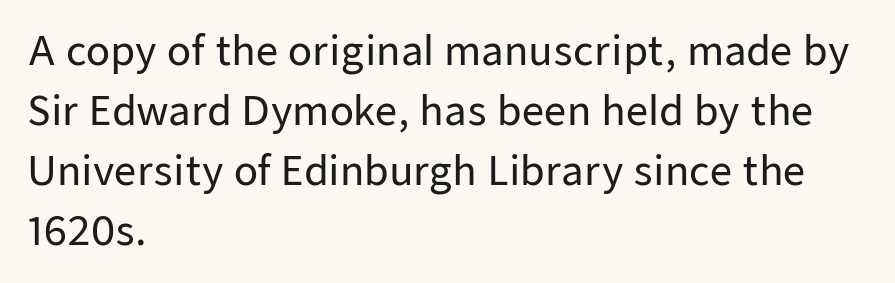
One-word summary of the alignment: left. It's the straight-up-and-down kind of type. Caption: standard tracking, unaltered. Each letter keeps its own natural width here, so spacing adapts to shape.
